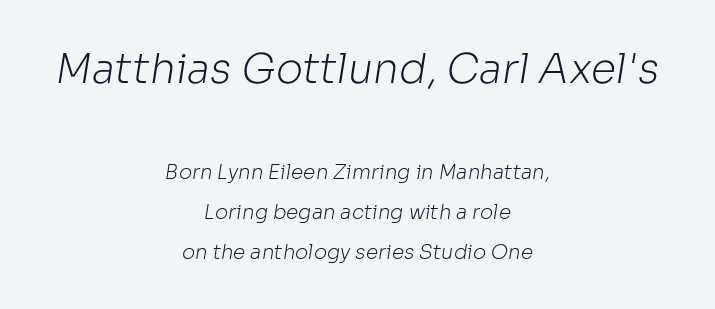
In CSS terms this would be text-align: center. This sample uses a sans-serif face. Type size steps down from the first block to the second. Each new line begins a long way beneath the previous one.
